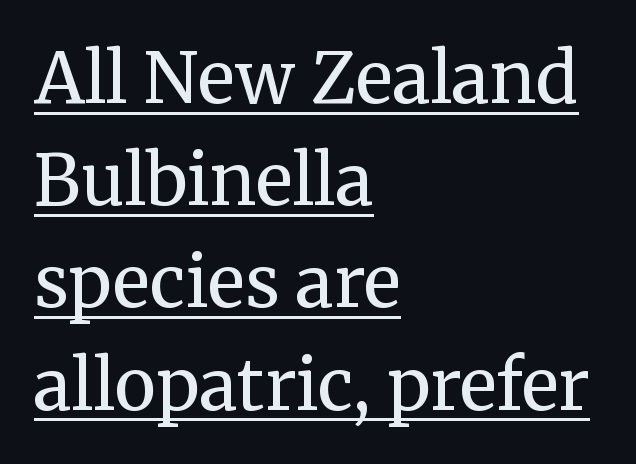
Q: Is the text bold? A: No.
Q: Is the text italic (slanted)? A: No, it is upright.
Q: Is the typeface a serif or a sans-serif typeface? A: Serif.
Q: Is the text underlined? A: Yes.
Q: How is the paragraph aligned? A: Left-aligned.
Q: Is the spacing between letters normal or unusually wide? A: Normal.
Q: Is the spacing between lines tight, normal or loose? A: Normal.
Q: Width (condensed, normal, or wide)? A: Normal.
Q: Stroke contrast? A: Medium.
Q: x-height? A: Medium.
Q: Monospaced? A: No.
